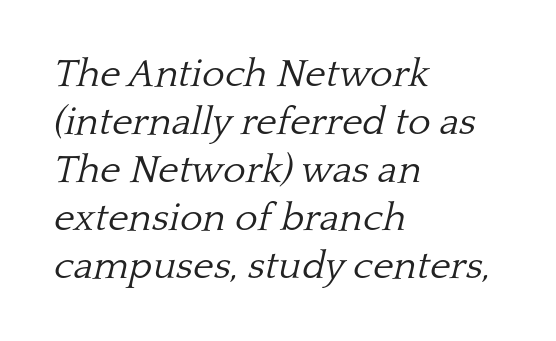
Q: Is the text bold? A: No.
Q: Is the text italic (slanted)? A: Yes, it leans right by about 13 degrees.
Q: Is the typeface a serif or a sans-serif typeface? A: Serif.
Q: Is the text underlined? A: No.
Q: How is the paragraph aligned? A: Left-aligned.
Q: Is the spacing between letters normal or unusually wide? A: Normal.
Q: Width (condensed, normal, or wide)? A: Normal.
Q: Stroke contrast? A: Low.
Q: x-height? A: Medium.
Q: Monospaced? A: No.
